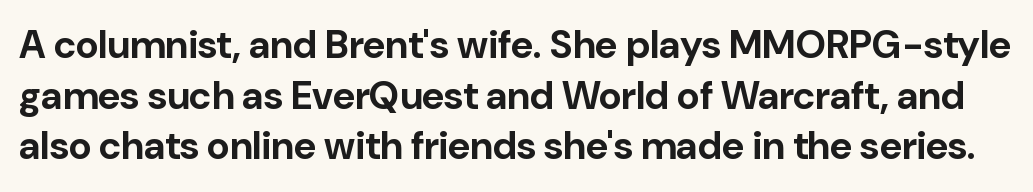
The image shows 39 px bold sans-serif type, upright; set normal line spacing (1.3x), normal letter spacing, not underlined; low stroke contrast and a medium x-height.
